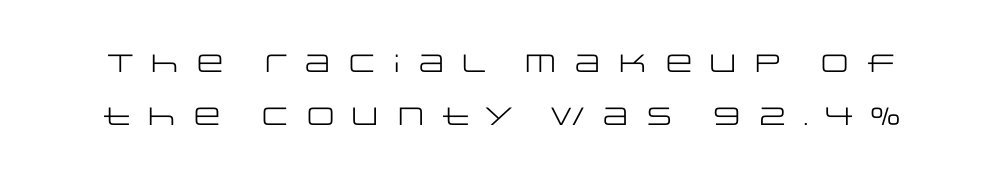
{"italic": "no", "bold": "no", "underline": "no", "line_spacing": "loose", "line_spacing_ratio": 2.11, "letter_spacing": "wide", "letter_spacing_em": 0.3, "glyph_px": 25}
